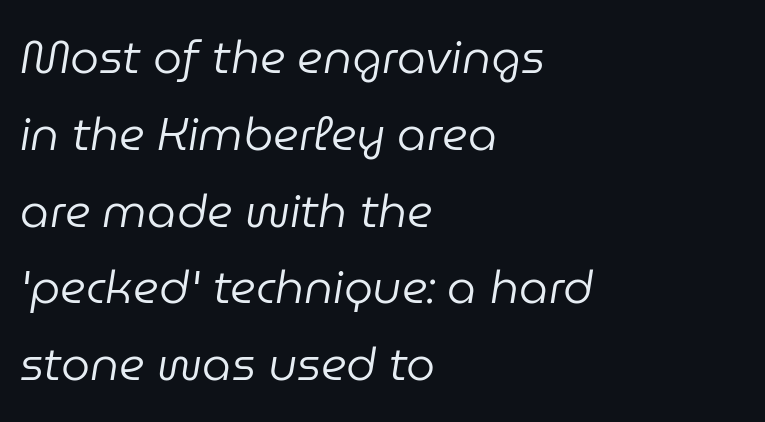
Q: Is the text bold? A: No.
Q: Is the text italic (slanted)? A: Yes, it leans right by about 9 degrees.
Q: Is the text underlined? A: No.
Q: How is the paragraph aligned? A: Left-aligned.
Q: Is the spacing between letters normal or unusually wide? A: Normal.
Q: Is the spacing between lines tight, normal or loose? A: Normal.
Q: Width (condensed, normal, or wide)? A: Normal.
Q: Stroke contrast? A: Low.
Q: x-height? A: Medium.
Q: Monospaced? A: No.
